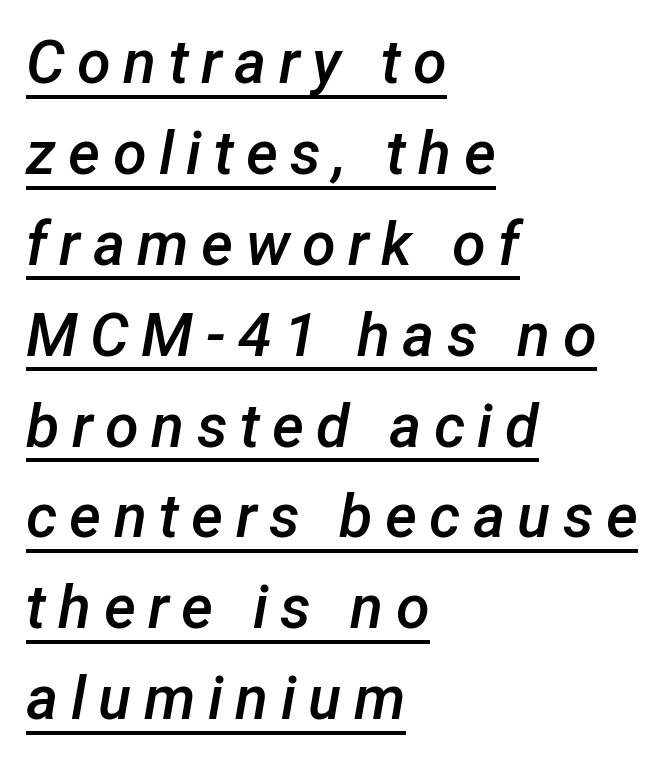
Character widths vary here, with narrow letters taking less room than wide ones. Spacing between characters has been opened up far beyond the box default. Tall strokes in this sample are angled rather than plumb. I'd describe the lettering as semibold — firm but not a full bold. Leading matches the norm, producing a regular column.
